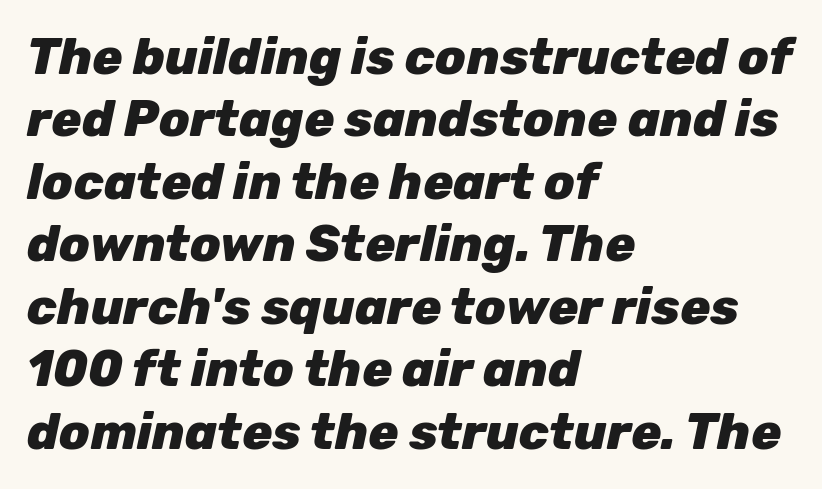
Q: Is the text bold? A: Yes.
Q: Is the text italic (slanted)? A: Yes, it leans right by about 12 degrees.
Q: Is the text underlined? A: No.
Q: How is the paragraph aligned? A: Left-aligned.
Q: Is the spacing between letters normal or unusually wide? A: Normal.
Q: Is the spacing between lines tight, normal or loose? A: Normal.
Q: Width (condensed, normal, or wide)? A: Normal.
Q: Stroke contrast? A: Low.
Q: x-height? A: Medium.
Q: Monospaced? A: No.
